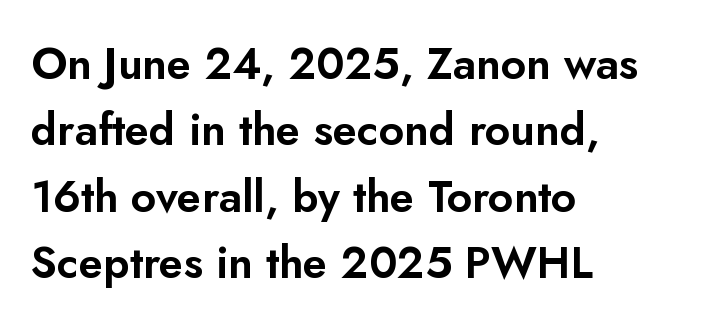
{"serif": "no", "italic": "no", "width": "normal", "stroke_contrast": "low", "x_height": "small", "monospaced": "no", "underline": "no", "align": "left", "line_spacing": "normal", "line_spacing_ratio": 1.51, "letter_spacing": "normal", "letter_spacing_em": 0.0, "glyph_px": 44}
